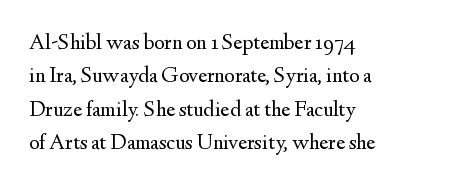
Summary of vertical rhythm: regular, with standard interline spacing. No extra ink here — the face is not bold. Quick note: not italic, upright. Horizontal alignment here is leftward, the default for most running prose.
